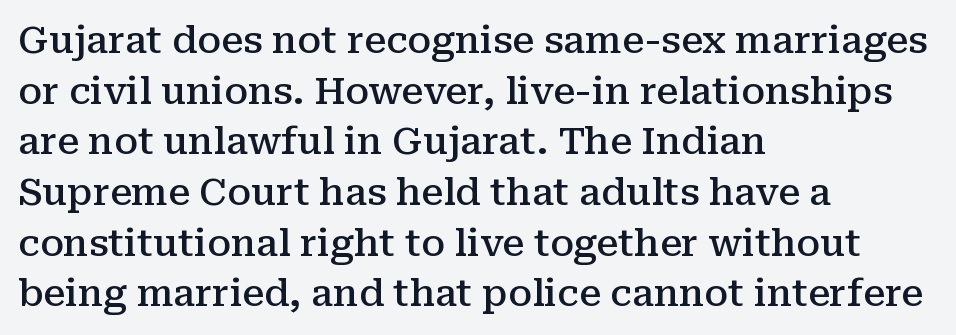
Q: Is the text bold? A: Semi-bold.
Q: Is the text italic (slanted)? A: No, it is upright.
Q: Is the typeface a serif or a sans-serif typeface? A: Serif.
Q: Is the text underlined? A: No.
Q: How is the paragraph aligned? A: Left-aligned.
Q: Is the spacing between letters normal or unusually wide? A: Normal.
Q: Is the spacing between lines tight, normal or loose? A: Normal.
Q: Width (condensed, normal, or wide)? A: Normal.
Q: Stroke contrast? A: Medium.
Q: x-height? A: Medium.
Q: Monospaced? A: No.
